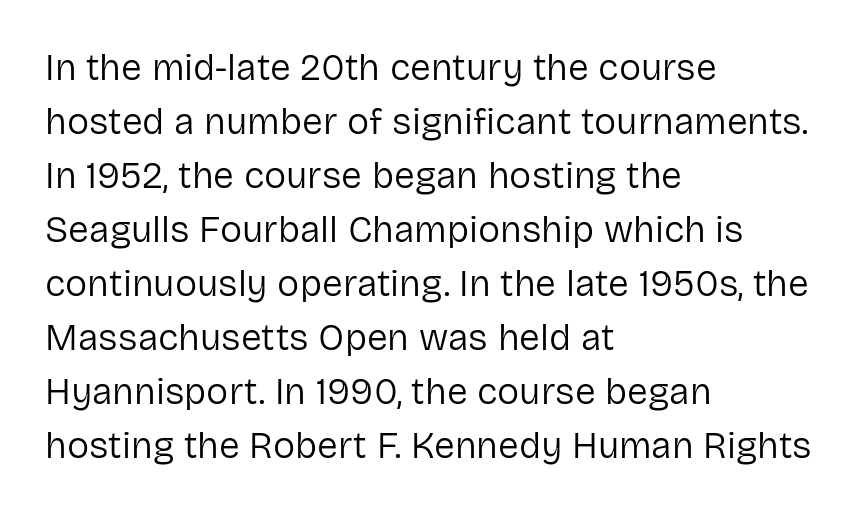
Letterform terminals end flat and unadorned throughout the passage. Caption: face not bold, strokes unweighted. Evenly set lines give the paragraph a standard silhouette. The words here are not underlined. The face used here is proportionally spaced, like ordinary book or web type.
